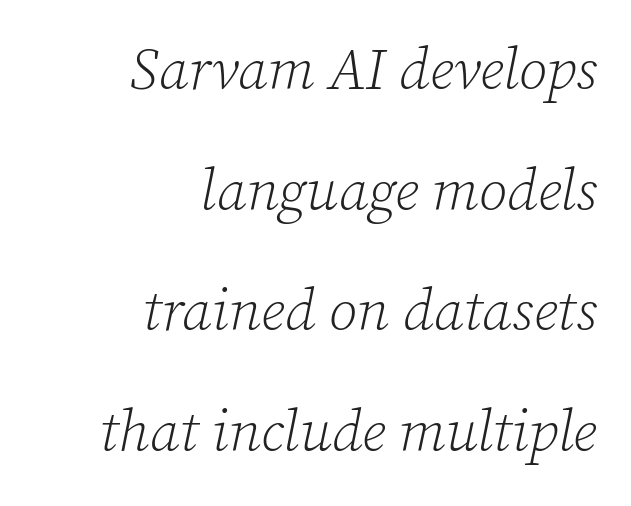
The image shows 58 px light serif type, italic (leaning right); set right-aligned, loose line spacing (2.08x), normal letter spacing, not underlined; low stroke contrast and a medium x-height.
